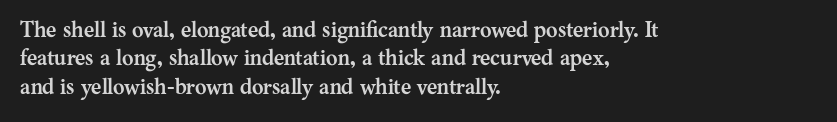
{"italic": "no", "bold": "yes", "underline": "no", "align": "left", "line_spacing": "normal", "line_spacing_ratio": 1.29, "letter_spacing": "normal", "letter_spacing_em": 0.0, "glyph_px": 22}
